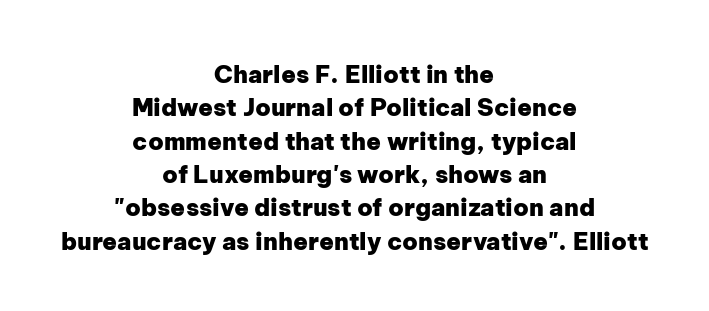
Q: Is the text bold? A: Yes.
Q: Is the text italic (slanted)? A: No, it is upright.
Q: Is the text underlined? A: No.
Q: How is the paragraph aligned? A: Centered.
Q: Is the spacing between letters normal or unusually wide? A: Normal.
Q: Is the spacing between lines tight, normal or loose? A: Normal.
